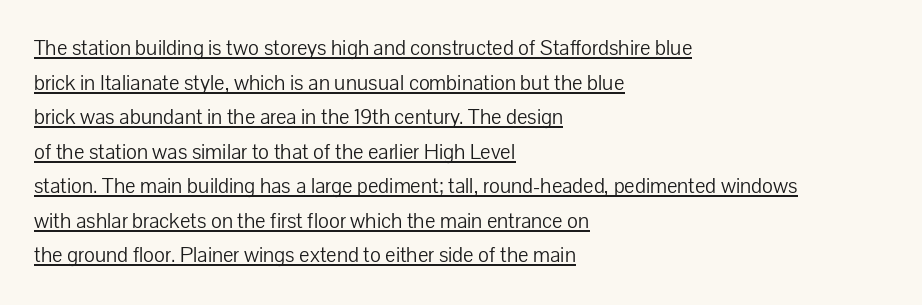
{"italic": "no", "bold": "no", "underline": "yes", "align": "left", "line_spacing": "normal", "line_spacing_ratio": 1.57, "letter_spacing": "normal", "letter_spacing_em": 0.0, "glyph_px": 22}
